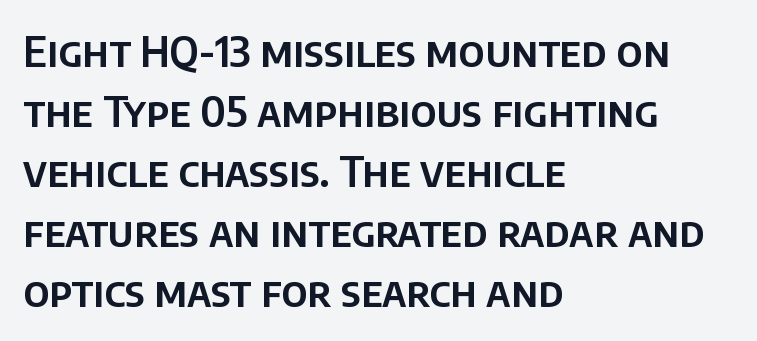
Q: Is the text italic (slanted)? A: No, it is upright.
Q: Is the typeface a serif or a sans-serif typeface? A: Sans-serif.
Q: Is the text underlined? A: No.
Q: How is the paragraph aligned? A: Left-aligned.
Q: Is the spacing between letters normal or unusually wide? A: Normal.
Q: Is the spacing between lines tight, normal or loose? A: Normal.
Q: Width (condensed, normal, or wide)? A: Normal.
Q: Stroke contrast? A: Low.
Q: x-height? A: Large.
Q: Monospaced? A: No.
